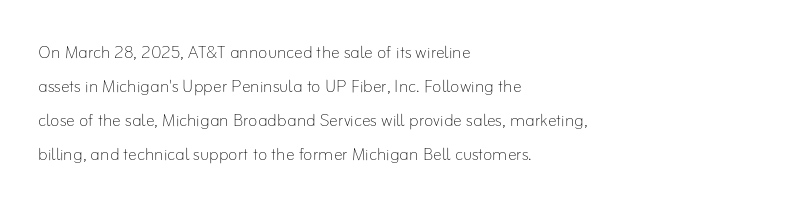
{"italic": "no", "bold": "no", "underline": "no", "align": "left", "line_spacing": "normal", "line_spacing_ratio": 1.55, "letter_spacing": "normal", "letter_spacing_em": 0.0, "glyph_px": 22}
